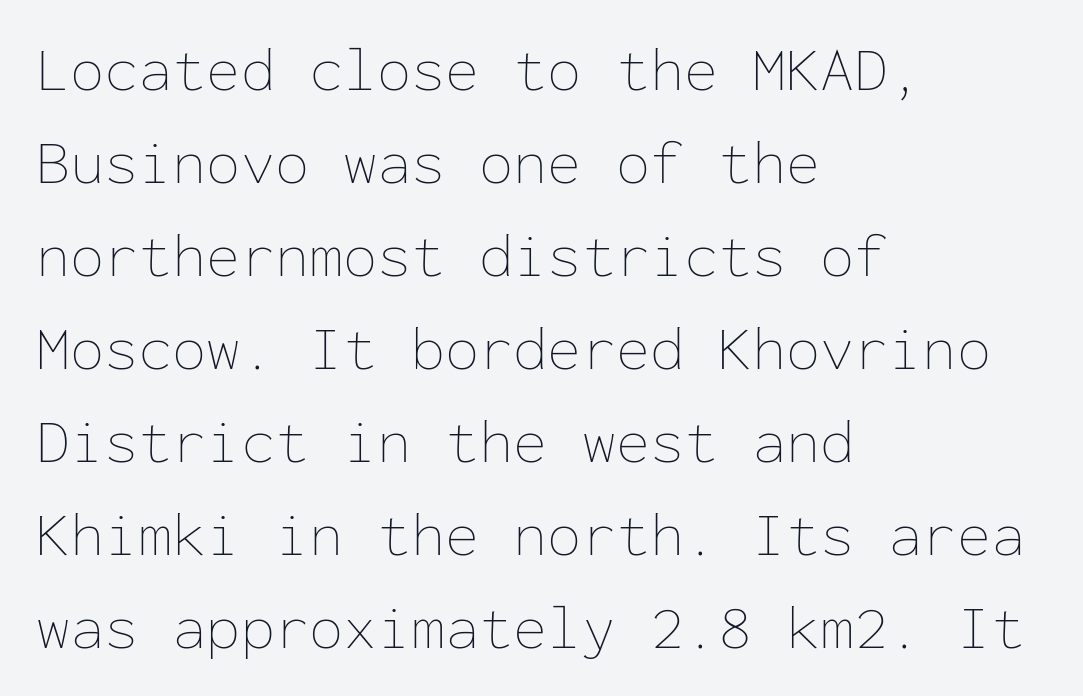
Q: Is the text bold? A: No.
Q: Is the text italic (slanted)? A: No, it is upright.
Q: Is the text underlined? A: No.
Q: How is the paragraph aligned? A: Left-aligned.
Q: Is the spacing between letters normal or unusually wide? A: Normal.
Q: Is the spacing between lines tight, normal or loose? A: Normal.
Q: Width (condensed, normal, or wide)? A: Normal.
Q: Stroke contrast? A: Low.
Q: x-height? A: Medium.
Q: Monospaced? A: Yes.
